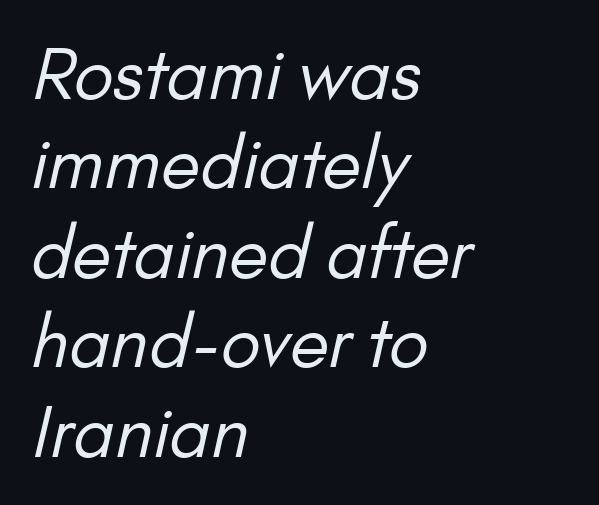
The image shows 71 px regular-weight sans-serif type; set left-aligned, normal line spacing (1.26x), normal letter spacing, not underlined; low stroke contrast and a small x-height.
